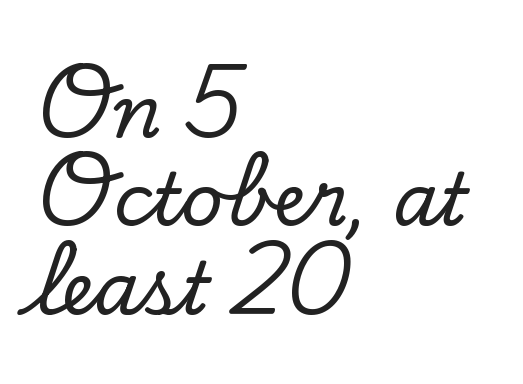
Q: Is the text italic (slanted)? A: Yes.
Q: Is the typeface a serif or a sans-serif typeface? A: Serif.
Q: Is the text underlined? A: No.
Q: How is the paragraph aligned? A: Left-aligned.
Q: Is the spacing between letters normal or unusually wide? A: Normal.
Q: Width (condensed, normal, or wide)? A: Normal.
Q: Stroke contrast? A: Low.
Q: x-height? A: Small.
Q: Monospaced? A: No.
